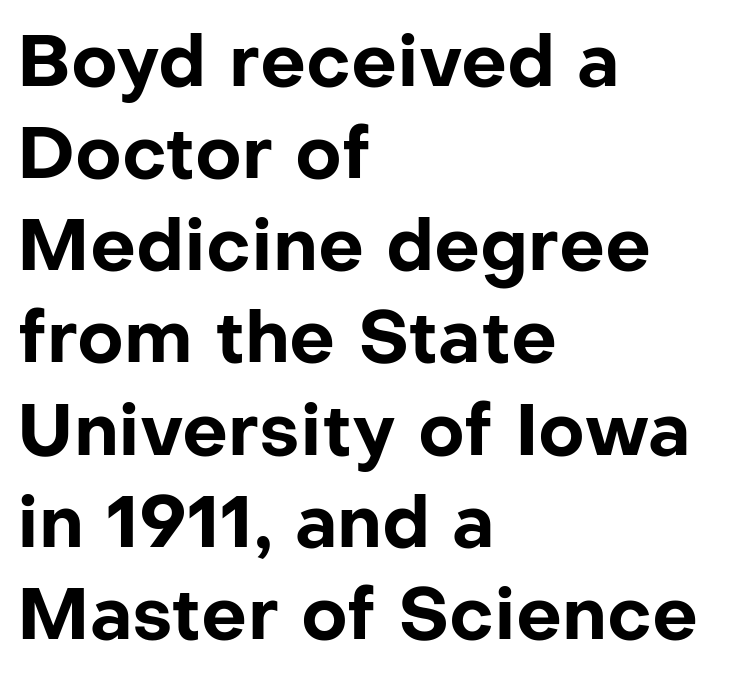
Q: Is the text bold? A: Yes.
Q: Is the text italic (slanted)? A: No, it is upright.
Q: Is the typeface a serif or a sans-serif typeface? A: Sans-serif.
Q: Is the text underlined? A: No.
Q: How is the paragraph aligned? A: Left-aligned.
Q: Is the spacing between letters normal or unusually wide? A: Normal.
Q: Is the spacing between lines tight, normal or loose? A: Normal.
Q: Width (condensed, normal, or wide)? A: Normal.
Q: Stroke contrast? A: Low.
Q: x-height? A: Medium.
Q: Monospaced? A: No.
